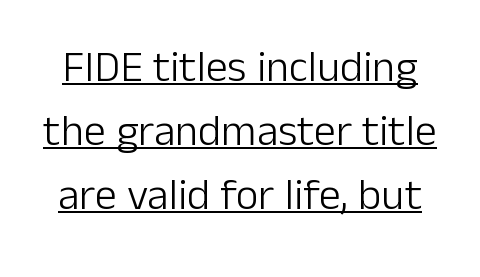
The image shows 44 px light sans-serif type, upright; set normal line spacing (1.45x), normal letter spacing, underlined; low stroke contrast and a medium x-height.
